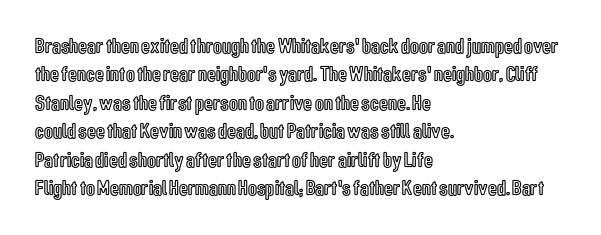
{"italic": "no", "underline": "no", "align": "left", "line_spacing": "normal", "line_spacing_ratio": 1.29, "letter_spacing": "normal", "letter_spacing_em": 0.0, "glyph_px": 22}
